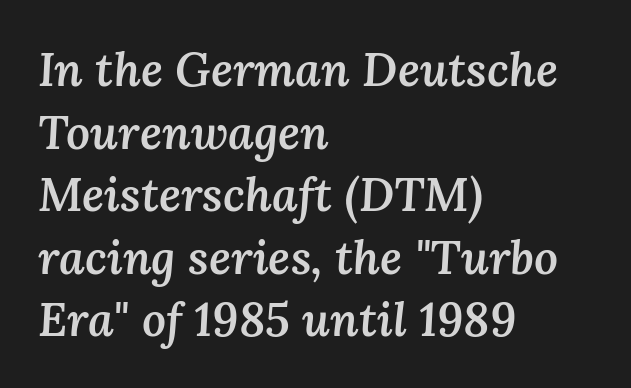
{"italic": "yes", "lean": "right", "slant_degrees": 3, "bold": "semi", "weight": "semibold", "width": "normal", "stroke_contrast": "medium", "x_height": "medium", "monospaced": "no", "underline": "no", "align": "left", "line_spacing": "normal", "line_spacing_ratio": 1.33, "letter_spacing": "normal", "letter_spacing_em": 0.0, "glyph_px": 47}
